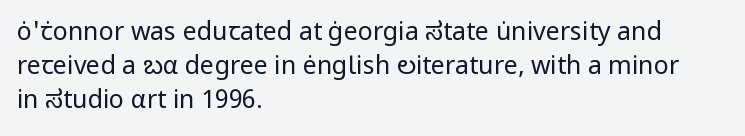
A normal amount of white space separates one row of letters from the next. Honestly, the letter spacing is just normal — you wouldn't notice it. The font's upright variant was chosen for this text. Is this a heavy cut? Hardly; it is regular or lighter. Caption: multi-line text, flush left, ragged right.
